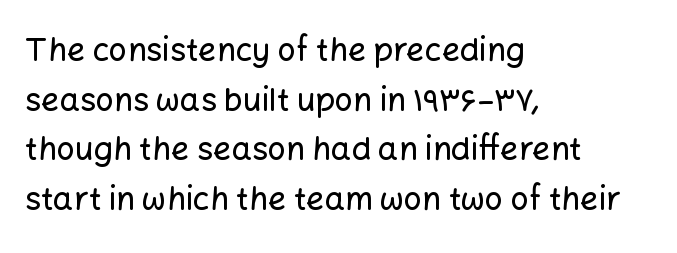
{"serif": "no", "italic": "no", "width": "normal", "stroke_contrast": "low", "x_height": "medium", "monospaced": "no", "underline": "no", "align": "left", "line_spacing": "normal", "line_spacing_ratio": 1.55, "letter_spacing": "normal", "letter_spacing_em": 0.0, "glyph_px": 32}
